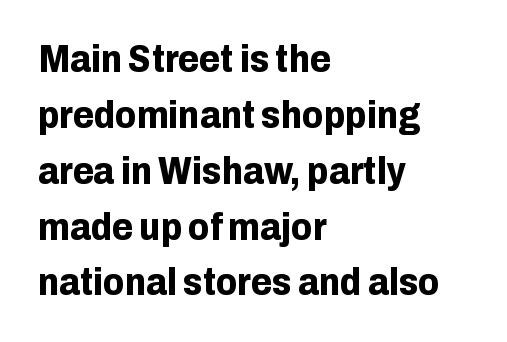
{"serif": "no", "italic": "no", "bold": "yes", "weight": "bold", "width": "normal", "stroke_contrast": "low", "x_height": "medium", "monospaced": "no", "underline": "no", "align": "left", "line_spacing": "normal", "line_spacing_ratio": 1.47, "letter_spacing": "normal", "letter_spacing_em": 0.0, "glyph_px": 38}
